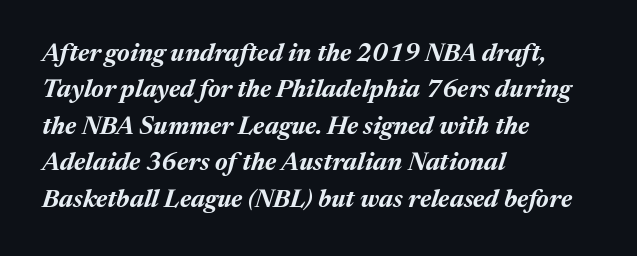
The image shows 25 px bold type, italic (leaning right); set left-aligned, normal line spacing (1.46x), normal letter spacing, not underlined.
